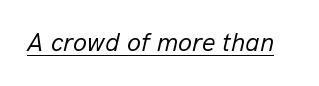
Spacing between characters is what you'd get straight out of the box. In terms of posture, this sample is oblique. No extra ink here — the face is not bold. Like a heading marked for emphasis, these lines bear an underscore.
